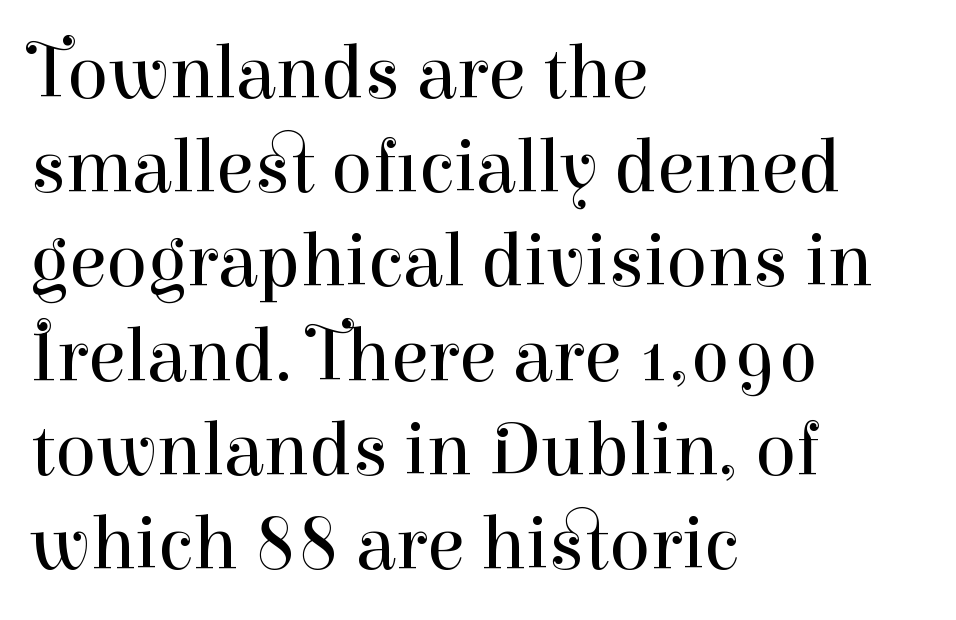
The image shows 76 px regular-weight serif type, upright; set left-aligned, line spacing 1.24x, normal letter spacing, not underlined; high stroke contrast and a medium x-height.
